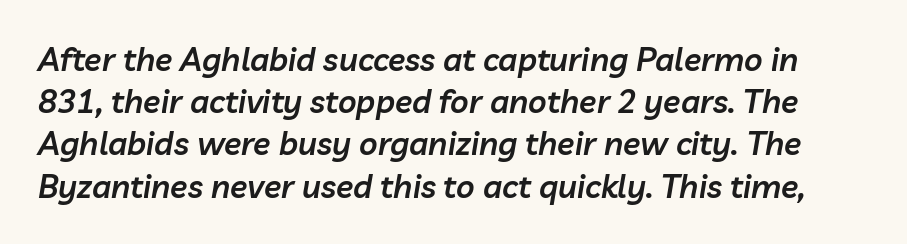
Vertical spacing — default. Here the glyphs are tracked normally, forming tight word shapes. The typesetting leans somewhat heavy: a semibold. Character widths vary here, with narrow letters taking less room than wide ones. The space beneath each line is pristine and unruled.
